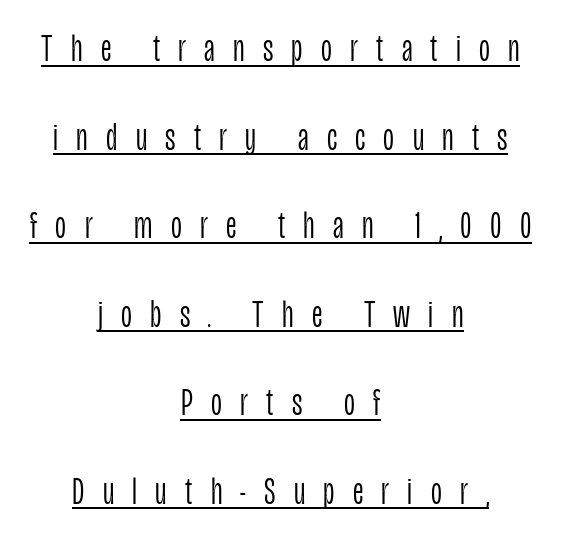
{"serif": "no", "italic": "no", "bold": "no", "weight": "light", "width": "condensed", "stroke_contrast": "low", "x_height": "large", "monospaced": "no", "underline": "yes", "align": "center", "line_spacing": "loose", "line_spacing_ratio": 2.33, "letter_spacing": "wide", "letter_spacing_em": 0.48, "glyph_px": 38}
